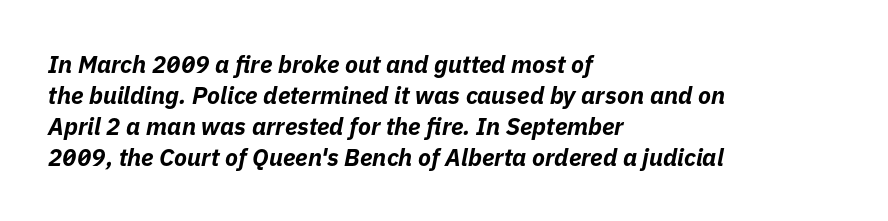
{"italic": "yes", "lean": "right", "slant_degrees": 11, "bold": "yes", "underline": "no", "align": "left", "line_spacing": "normal", "line_spacing_ratio": 1.29, "letter_spacing": "normal", "letter_spacing_em": 0.0, "glyph_px": 24}
